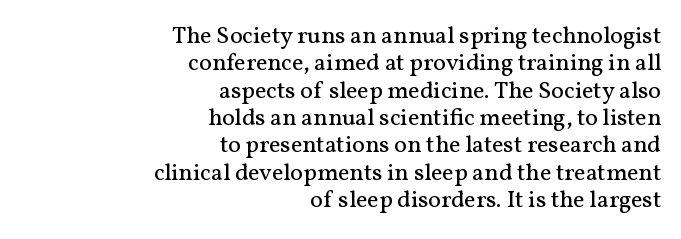
Very little white space separates one row of letters from the next. Nope, not italic — everything's standing straight. The tracking reads as untouched default to a designer's eye. Where is the straight margin? On the right. Is the type heavy? It reads as light-to-regular instead. Underlining? Definitely not there.
